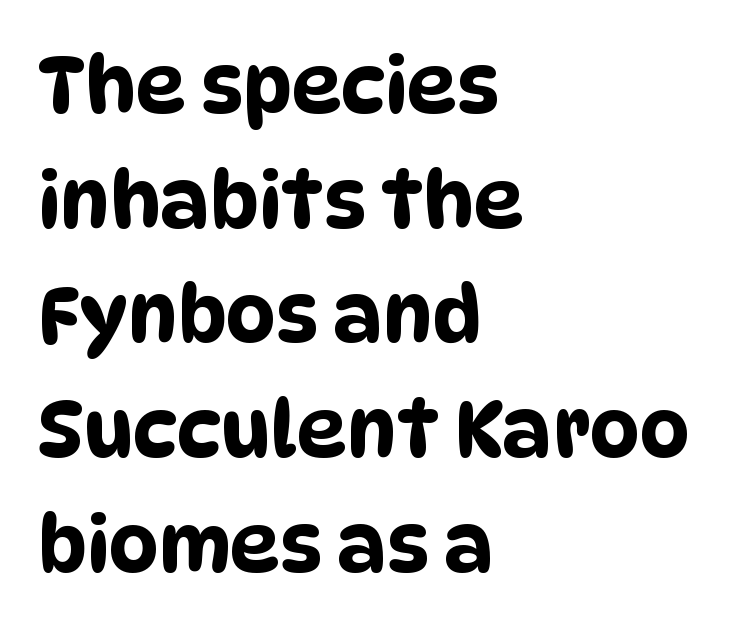
Q: Is the typeface a serif or a sans-serif typeface? A: Sans-serif.
Q: Is the text underlined? A: No.
Q: How is the paragraph aligned? A: Left-aligned.
Q: Is the spacing between letters normal or unusually wide? A: Normal.
Q: Is the spacing between lines tight, normal or loose? A: Normal.
Q: Width (condensed, normal, or wide)? A: Condensed.
Q: Stroke contrast? A: Low.
Q: x-height? A: Large.
Q: Monospaced? A: No.
